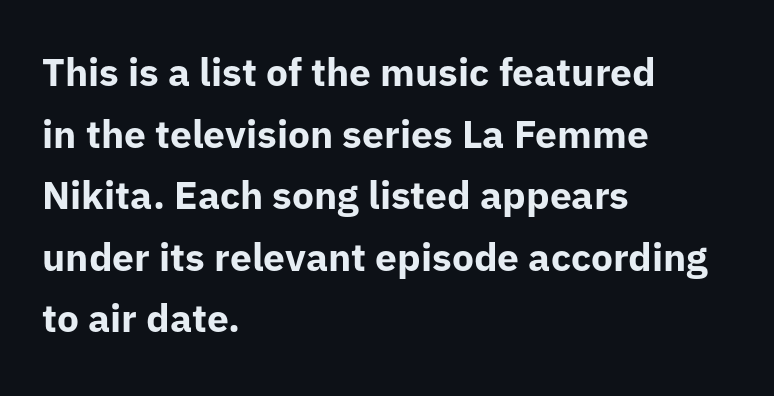
Q: Is the text bold? A: Yes.
Q: Is the text italic (slanted)? A: No, it is upright.
Q: Is the typeface a serif or a sans-serif typeface? A: Sans-serif.
Q: Is the text underlined? A: No.
Q: How is the paragraph aligned? A: Left-aligned.
Q: Is the spacing between letters normal or unusually wide? A: Normal.
Q: Is the spacing between lines tight, normal or loose? A: Normal.
Q: Width (condensed, normal, or wide)? A: Normal.
Q: Stroke contrast? A: Low.
Q: x-height? A: Medium.
Q: Monospaced? A: No.
